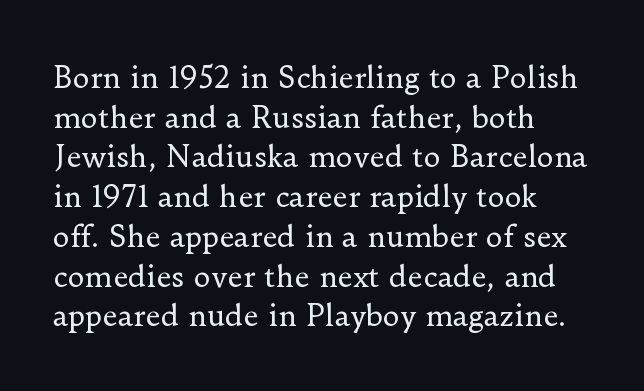
The image shows 29 px regular-weight serif type, upright; set left-aligned, normal line spacing (1.37x), normal letter spacing, not underlined; low stroke contrast and a small x-height.
